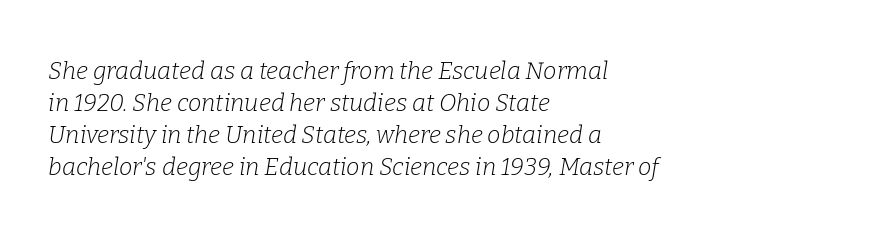
Q: Is the text bold? A: No.
Q: Is the text italic (slanted)? A: Yes, it leans right by about 9 degrees.
Q: Is the text underlined? A: No.
Q: How is the paragraph aligned? A: Left-aligned.
Q: Is the spacing between letters normal or unusually wide? A: Normal.
Q: Is the spacing between lines tight, normal or loose? A: Normal.
